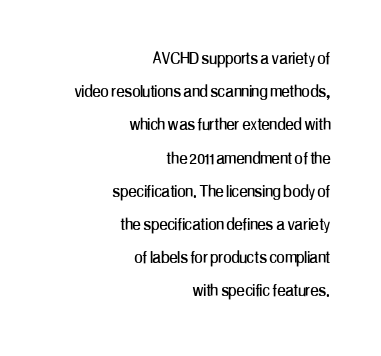
The compositor pushed each line to the right boundary. Notice how the stems are strictly vertical — no italics here. Caption: standard tracking, unaltered. Honestly, the row spacing looks completely unremarkable. Plain, unruled lines of type.
